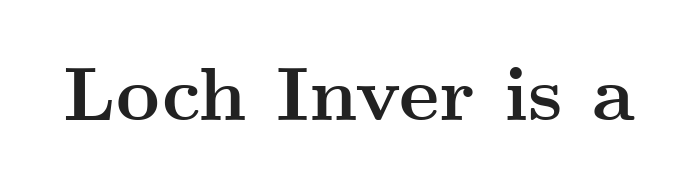
{"serif": "yes", "italic": "no", "bold": "yes", "weight": "semibold", "width": "wide", "stroke_contrast": "medium", "x_height": "small", "monospaced": "no", "underline": "no", "letter_spacing": "normal", "letter_spacing_em": 0.0, "glyph_px": 76}
